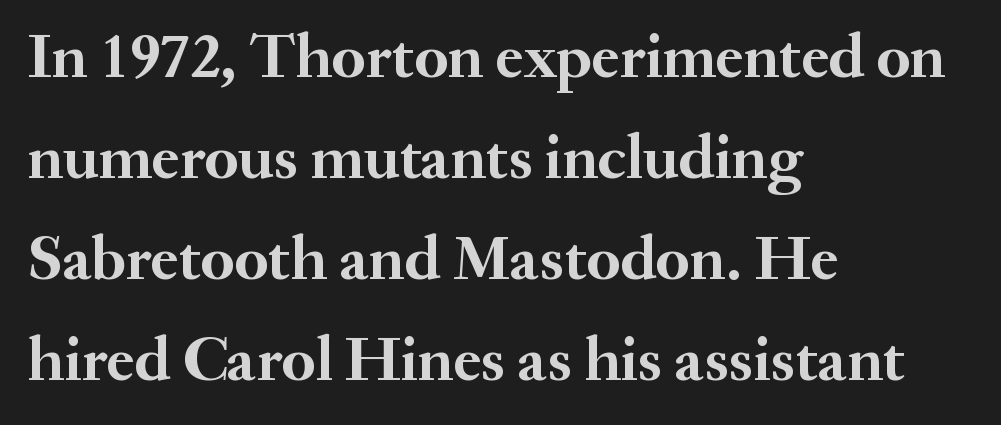
{"serif": "yes", "italic": "no", "bold": "yes", "weight": "semibold", "width": "normal", "stroke_contrast": "medium", "x_height": "small", "monospaced": "no", "underline": "no", "align": "left", "line_spacing": "normal", "line_spacing_ratio": 1.58, "letter_spacing": "normal", "letter_spacing_em": 0.0, "glyph_px": 64}
